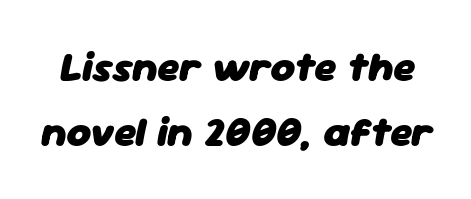
Q: Is the text bold? A: Yes.
Q: Is the text italic (slanted)? A: Yes, it leans right by about 11 degrees.
Q: Is the text underlined? A: No.
Q: Is the spacing between letters normal or unusually wide? A: Normal.
Q: Is the spacing between lines tight, normal or loose? A: Normal.
Q: Width (condensed, normal, or wide)? A: Normal.
Q: Stroke contrast? A: Low.
Q: x-height? A: Medium.
Q: Monospaced? A: No.
